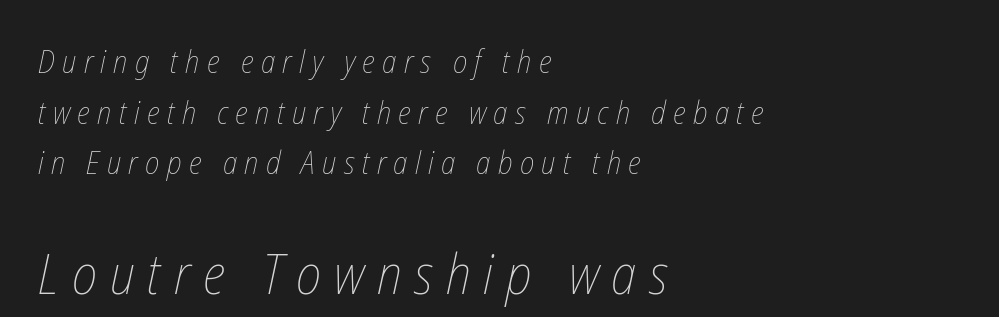
Between these two stacked blocks, the lower one wins on size. Heft: none added — not bold. The setting favours the left margin, as ordinary paragraphs usually do. Observe the wide spacing: letters keep a clear distance from each other. You could not count columns in this text — the font is proportionally spaced. Anything drawn beneath the words? Only blank space.
